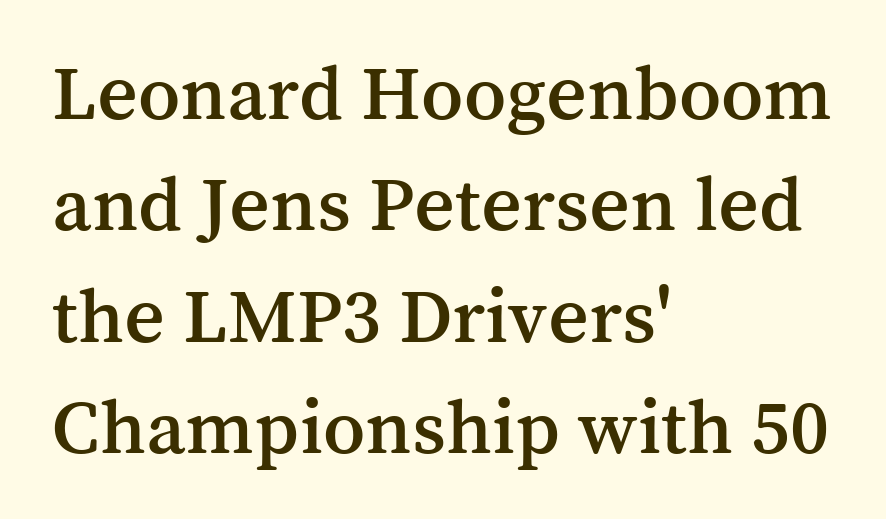
Q: Is the text italic (slanted)? A: No, it is upright.
Q: Is the typeface a serif or a sans-serif typeface? A: Serif.
Q: Is the text underlined? A: No.
Q: How is the paragraph aligned? A: Left-aligned.
Q: Is the spacing between letters normal or unusually wide? A: Normal.
Q: Is the spacing between lines tight, normal or loose? A: Normal.
Q: Width (condensed, normal, or wide)? A: Normal.
Q: Stroke contrast? A: Medium.
Q: x-height? A: Medium.
Q: Monospaced? A: No.
